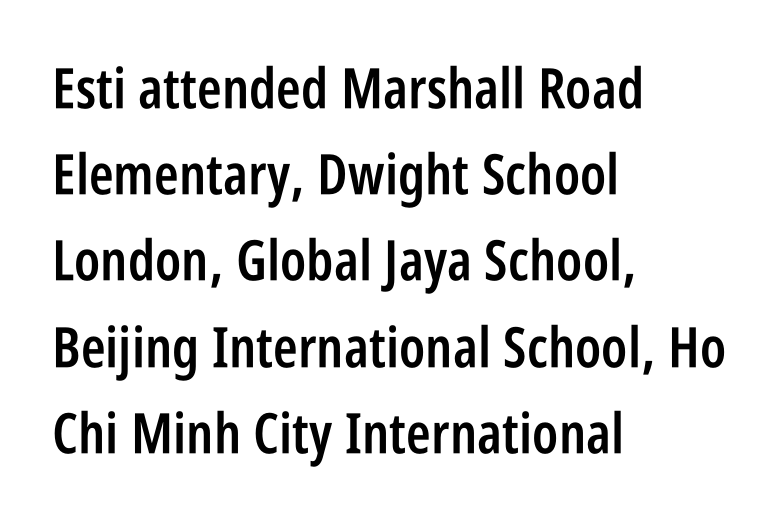
These lines are rendered in a variable-pitch font. Honestly, the row spacing looks completely unremarkable. Check the space under the baseline: it is left empty. This is the in-between weight designers call semibold or demi.
